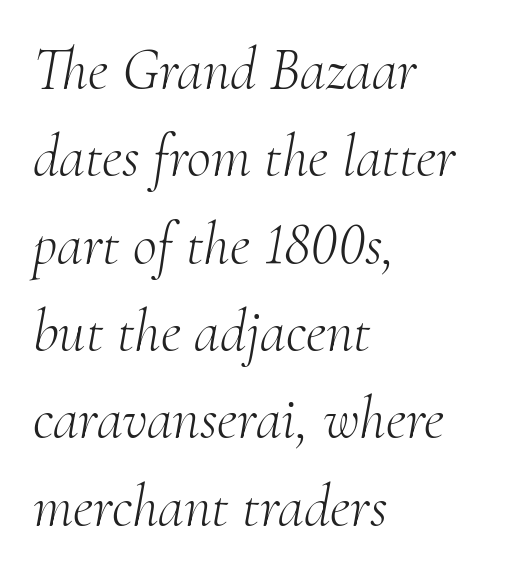
Q: Is the text bold? A: No.
Q: Is the text italic (slanted)? A: Yes, it leans right by about 10 degrees.
Q: Is the typeface a serif or a sans-serif typeface? A: Serif.
Q: Is the text underlined? A: No.
Q: How is the paragraph aligned? A: Left-aligned.
Q: Is the spacing between letters normal or unusually wide? A: Normal.
Q: Is the spacing between lines tight, normal or loose? A: Normal.
Q: Width (condensed, normal, or wide)? A: Normal.
Q: Stroke contrast? A: Medium.
Q: x-height? A: Small.
Q: Monospaced? A: No.
